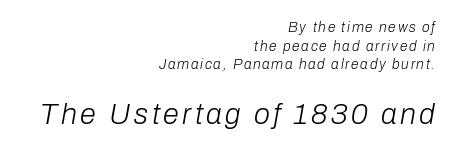
The image shows 29 px light type, italic (leaning right); set right-aligned, normal line spacing (1.33x), not underlined; the second (bottom) block is 2.07x larger; low stroke contrast and a medium x-height.
